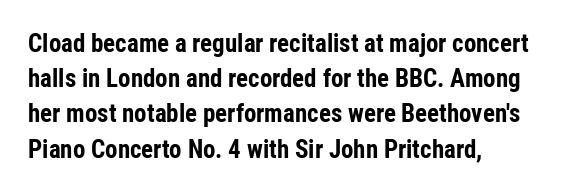
The image shows 25 px bold type, upright; set left-aligned, normal line spacing (1.41x), normal letter spacing, not underlined.
